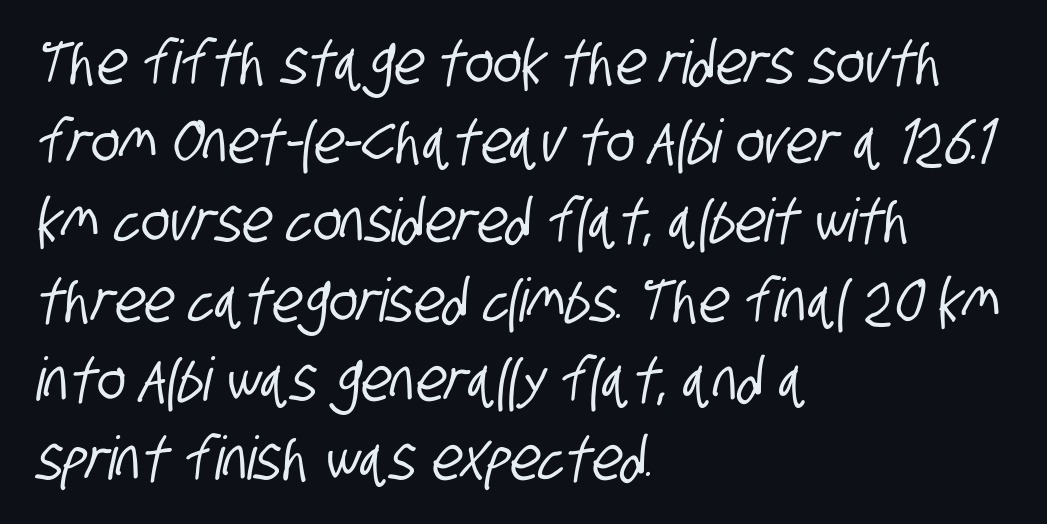
The image shows 60 px condensed sans-serif type; set left-aligned, normal line spacing (1.32x), normal letter spacing, not underlined; low stroke contrast and a large x-height.
